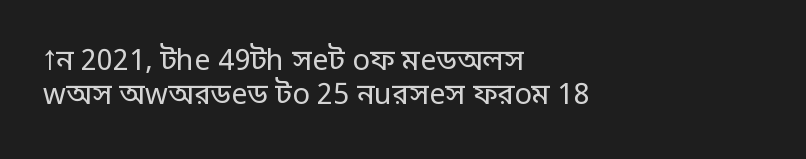
The image shows 29 px regular-weight sans-serif type, upright; set left-aligned, line spacing 1.17x, normal letter spacing, not underlined; low stroke contrast and a large x-height.
